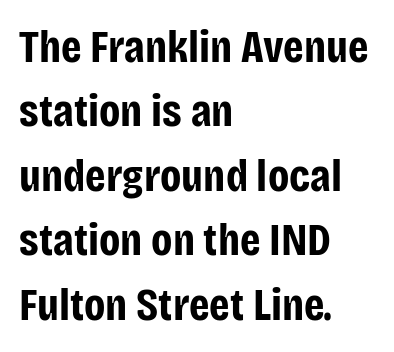
Q: Is the text bold? A: Yes.
Q: Is the text italic (slanted)? A: No, it is upright.
Q: Is the typeface a serif or a sans-serif typeface? A: Sans-serif.
Q: Is the text underlined? A: No.
Q: How is the paragraph aligned? A: Left-aligned.
Q: Is the spacing between letters normal or unusually wide? A: Normal.
Q: Is the spacing between lines tight, normal or loose? A: Normal.
Q: Width (condensed, normal, or wide)? A: Condensed.
Q: Stroke contrast? A: Low.
Q: x-height? A: Large.
Q: Monospaced? A: No.
